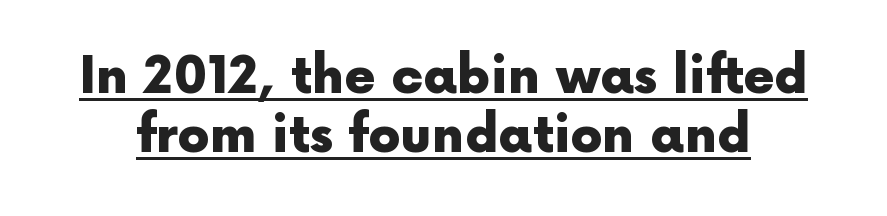
What stands out about the letter spacing? Nothing — it is the standard amount. Unlike a traditional serif, this face leaves its strokes unadorned. Students, observe the line beneath the letters — that is underlining. The type sits square on the baseline with zero lean. As a designer I'd log this as weight 700, bold.
